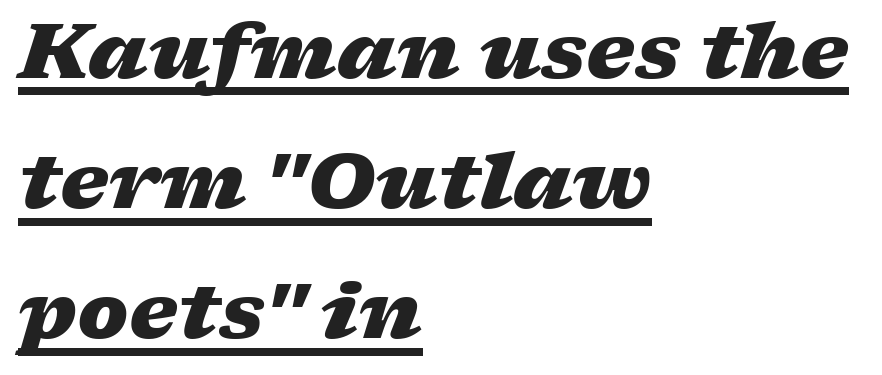
The image shows 77 px heavy, wide type, italic (leaning right); set left-aligned, normal line spacing (1.69x), normal letter spacing, underlined; low stroke contrast and a medium x-height.
